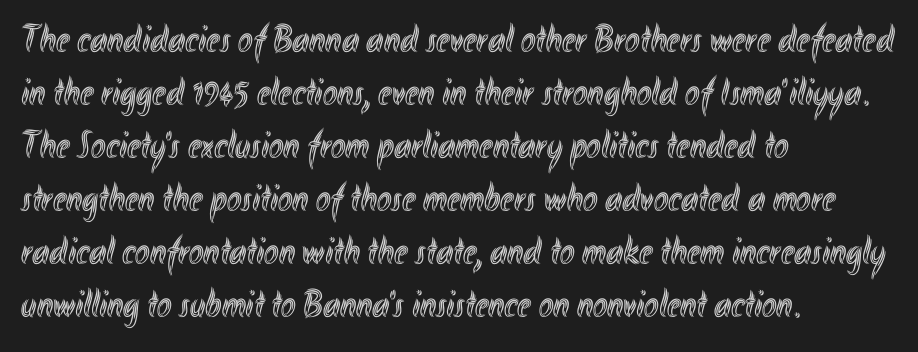
{"width": "condensed", "x_height": "small", "monospaced": "no", "underline": "no", "align": "left", "line_spacing": "normal", "line_spacing_ratio": 1.36, "letter_spacing": "normal", "letter_spacing_em": 0.0, "glyph_px": 39}
